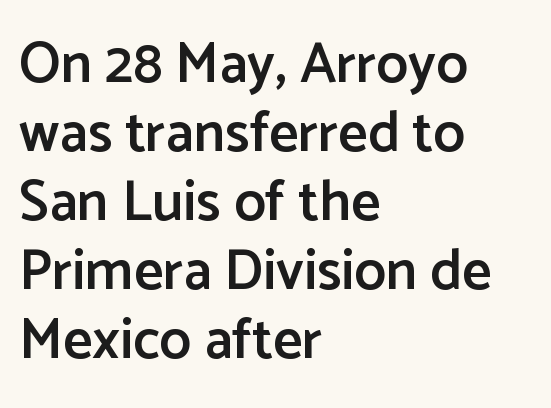
What stands out about the letter spacing? Nothing — it is the standard amount. Varying glyph widths throughout — classic text-font behaviour. Stroke thickness is moderately raised; the sample reads as semibold. This sample uses a sans-serif face. A typesetter would mark this as roman, not italic.
